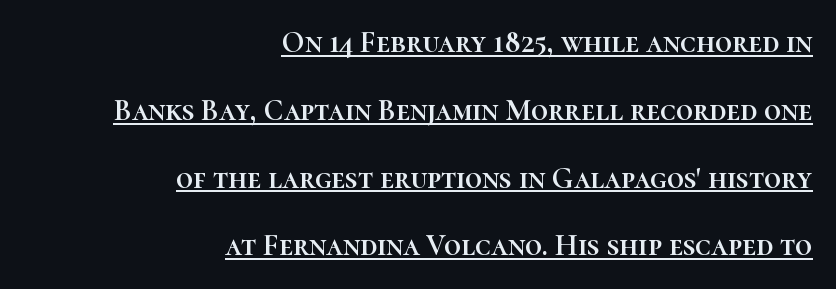
Ascenders rise straight up at ninety degrees. The lines are spread far apart with generous leading. Honestly, the underline is the first thing you notice here. The setting favours the right margin, as signatures and pull-quotes sometimes do. Inter-character spacing is left at the font's built-in metrics.
